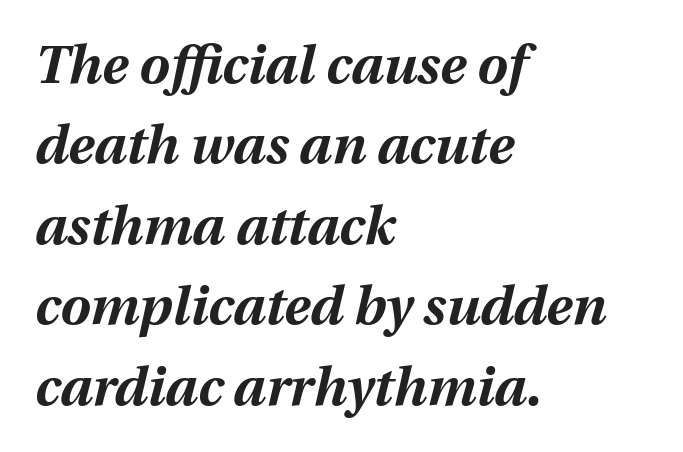
Q: Is the text bold? A: Yes.
Q: Is the text italic (slanted)? A: Yes, it leans right by about 12 degrees.
Q: Is the text underlined? A: No.
Q: How is the paragraph aligned? A: Left-aligned.
Q: Is the spacing between letters normal or unusually wide? A: Normal.
Q: Is the spacing between lines tight, normal or loose? A: Normal.
Q: Width (condensed, normal, or wide)? A: Normal.
Q: Stroke contrast? A: Medium.
Q: x-height? A: Medium.
Q: Monospaced? A: No.
